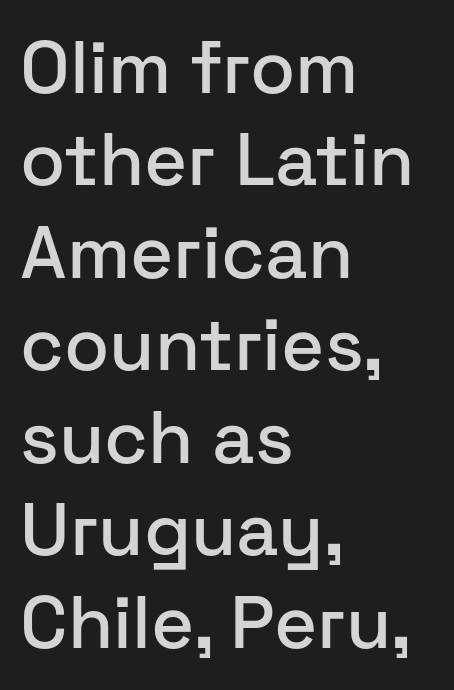
The image shows 74 px sans-serif type, upright; set left-aligned, normal line spacing (1.25x), normal letter spacing, not underlined; low stroke contrast and a medium x-height.
